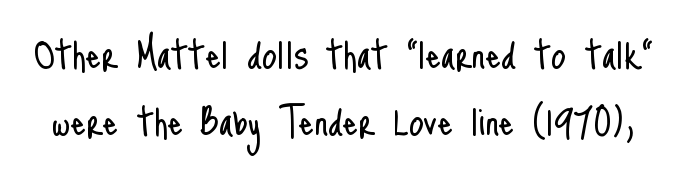
The image shows 48 px light, condensed sans-serif type, upright; set normal line spacing (1.39x), normal letter spacing, not underlined; low stroke contrast and a small x-height.
